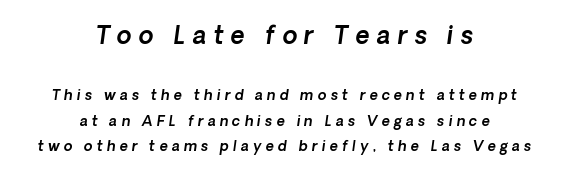
Typeset on center — no edge is straight. Substantial extra tracking has been applied to these lines. Bigger letters appear in the top chunk; the bottom chunk is reduced. Descenders are the only things crossing below the line. Characters are canted at an angle relative to the baseline's perpendicular.
